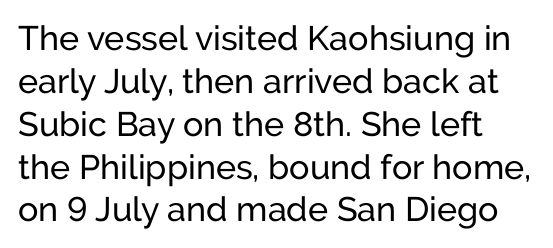
The strip under each line holds only bare page. No italicization has been applied; the sample stays upright. Leftover space on each line is placed entirely after the last word. The passage shown is typeset with a sans-serif family. Does the leading feel generous? No, just average. Character widths vary here, with narrow letters taking less room than wide ones.
